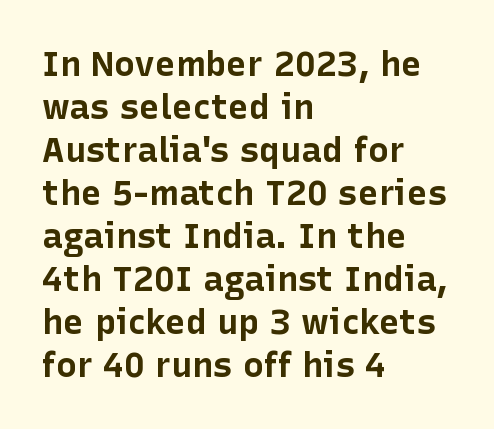
Reading down the block, your eye returns to a fixed left position each line. When letters stand straight like this, we call the style roman or upright. Each row of text sits above clean, open space. Grotesque or geometric, the face here clearly has no serifs. No extra tracking has been applied to these lines.
